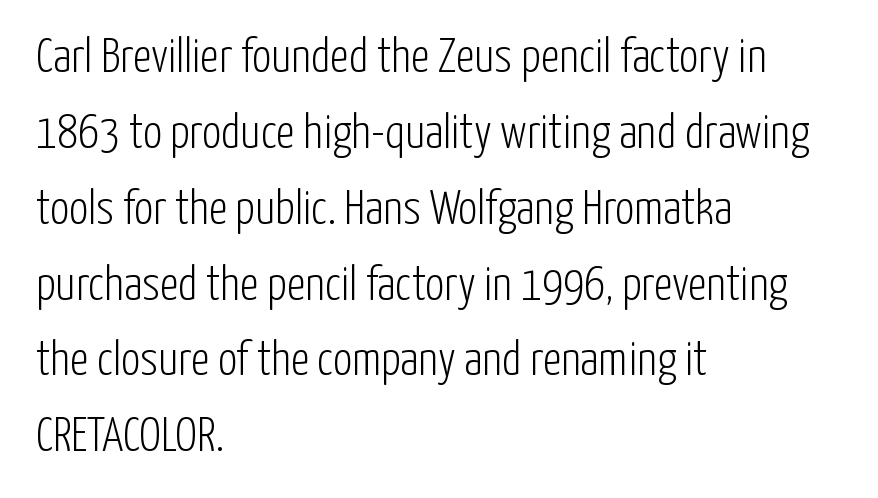
Leading: standard. Leftover space on each line is placed entirely after the last word. Check where the strokes stop: nothing finishes them off — pure sans. No word sits above an underline. Is the stroke heavy? The answer is a plain regular-or-lighter.
